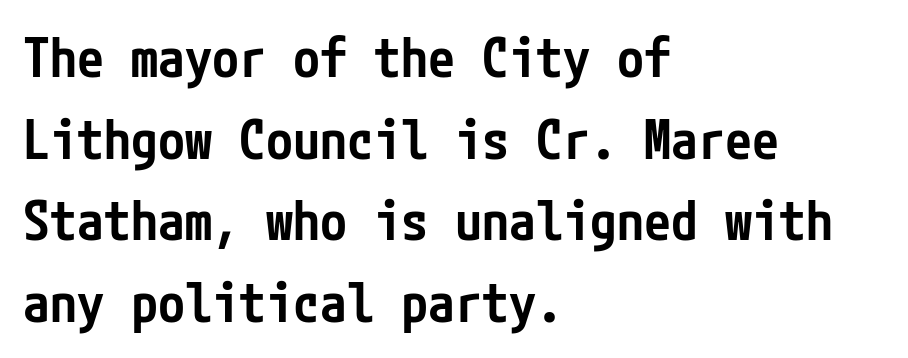
{"serif": "no", "italic": "no", "bold": "semi", "weight": "semibold", "width": "condensed", "stroke_contrast": "low", "x_height": "medium", "underline": "no", "align": "left", "line_spacing": "normal", "line_spacing_ratio": 1.51, "letter_spacing": "normal", "letter_spacing_em": 0.0, "glyph_px": 54}
